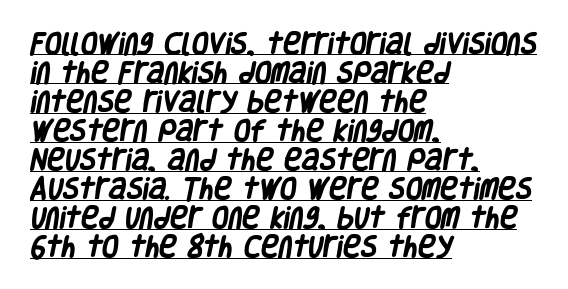
Q: Is the text bold? A: Yes.
Q: Is the text underlined? A: Yes.
Q: How is the paragraph aligned? A: Left-aligned.
Q: Is the spacing between letters normal or unusually wide? A: Normal.
